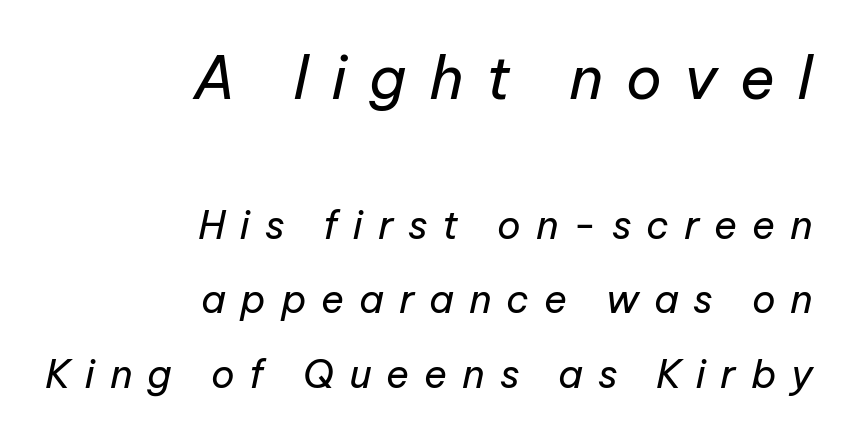
Each word looks stretched out because of the extra space between its letters. Typeset ragged left — the right edge is the straight one. Weight: not bold — regular or lighter. Notice the wide empty band between every row — that's loose leading. The more generous point size was reserved for the upper chunk.
